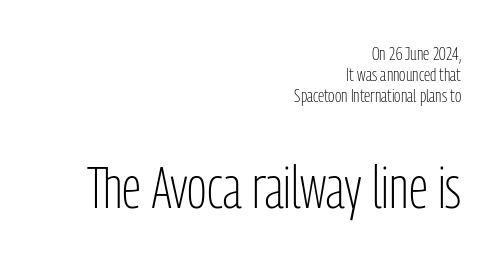
Q: Is the text bold? A: No.
Q: Is the text italic (slanted)? A: No, it is upright.
Q: Is the typeface a serif or a sans-serif typeface? A: Sans-serif.
Q: Is the text underlined? A: No.
Q: How is the paragraph aligned? A: Right-aligned.
Q: Is the spacing between letters normal or unusually wide? A: Normal.
Q: Is the spacing between lines tight, normal or loose? A: Tight.
Q: Which block of text is set in a larger size, the first (top) or the second (bottom)? A: The second (bottom) one.
Q: Width (condensed, normal, or wide)? A: Condensed.
Q: Stroke contrast? A: Low.
Q: x-height? A: Medium.
Q: Monospaced? A: No.
